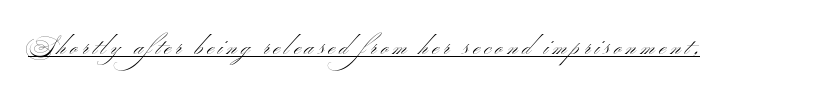
Q: Is the text bold? A: No.
Q: Is the text italic (slanted)? A: Yes.
Q: Is the text underlined? A: Yes.
Q: Is the spacing between letters normal or unusually wide? A: Unusually wide.
